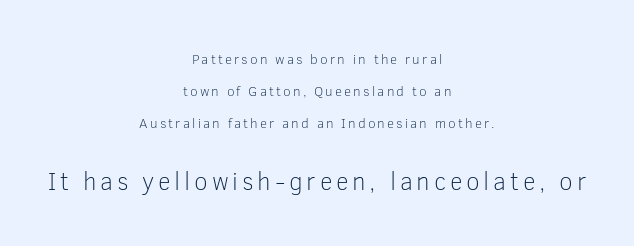
The image shows 25 px text type, upright; set centered, loose line spacing (2.27x), not underlined; the second (bottom) block is 1.79x larger.
